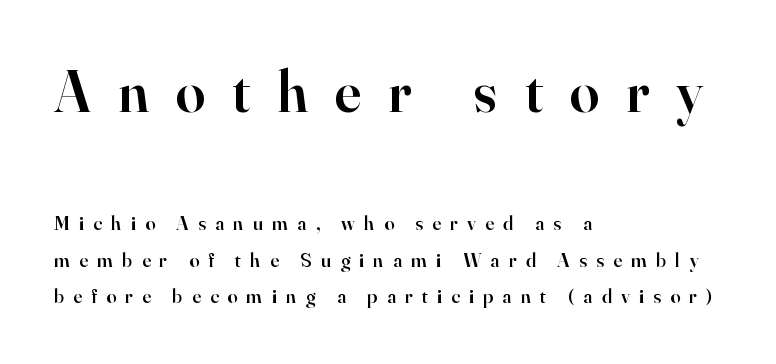
The image shows 59 px semibold serif type, upright; set left-aligned, line spacing 1.84x, unusually wide letter spacing (+0.46 em), not underlined; the first (top) block is 2.95x larger; high stroke contrast and a small x-height.
